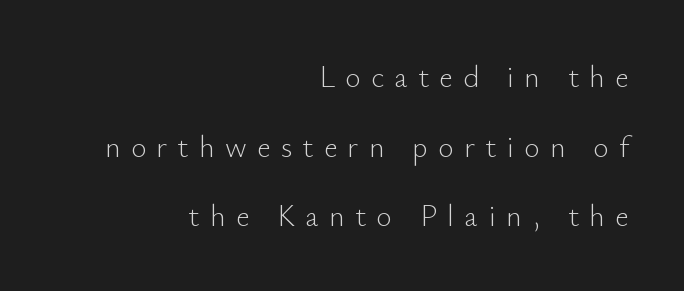
{"serif": "no", "italic": "no", "bold": "no", "weight": "light", "width": "normal", "stroke_contrast": "low", "x_height": "small", "monospaced": "no", "underline": "no", "align": "right", "line_spacing": "loose", "line_spacing_ratio": 2.32, "letter_spacing": "wide", "letter_spacing_em": 0.34, "glyph_px": 30}
